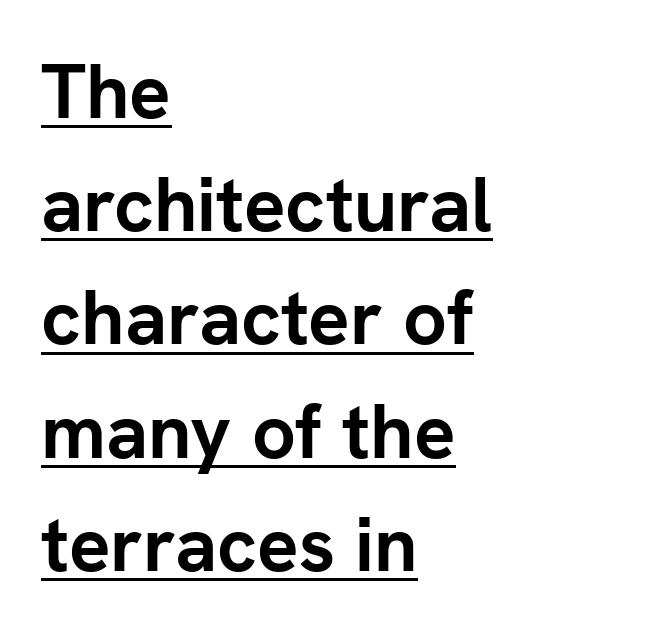
Q: Is the text bold? A: Yes.
Q: Is the text italic (slanted)? A: No, it is upright.
Q: Is the typeface a serif or a sans-serif typeface? A: Sans-serif.
Q: Is the text underlined? A: Yes.
Q: How is the paragraph aligned? A: Left-aligned.
Q: Is the spacing between letters normal or unusually wide? A: Normal.
Q: Is the spacing between lines tight, normal or loose? A: Normal.
Q: Width (condensed, normal, or wide)? A: Normal.
Q: Stroke contrast? A: Low.
Q: x-height? A: Medium.
Q: Monospaced? A: No.
